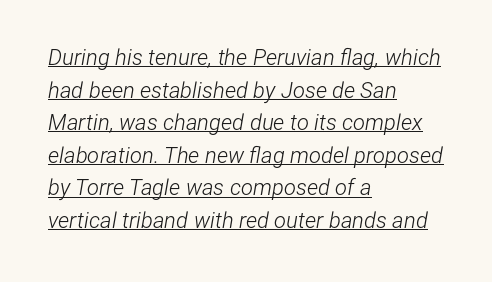
This reads as an unemphasized weight, regular at the heaviest. Yep, that's italic — everything's leaning. Caption: lettering with a line underneath. One glance says typical: line gaps are just what's usual. Visually the block forms a straight wall on the left and a jagged coastline on the right.
